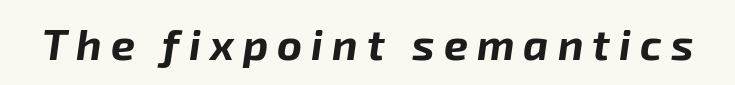
The image shows 43 px bold type, italic (leaning right); set unusually wide letter spacing (+0.21 em), not underlined; low stroke contrast and a medium x-height.
